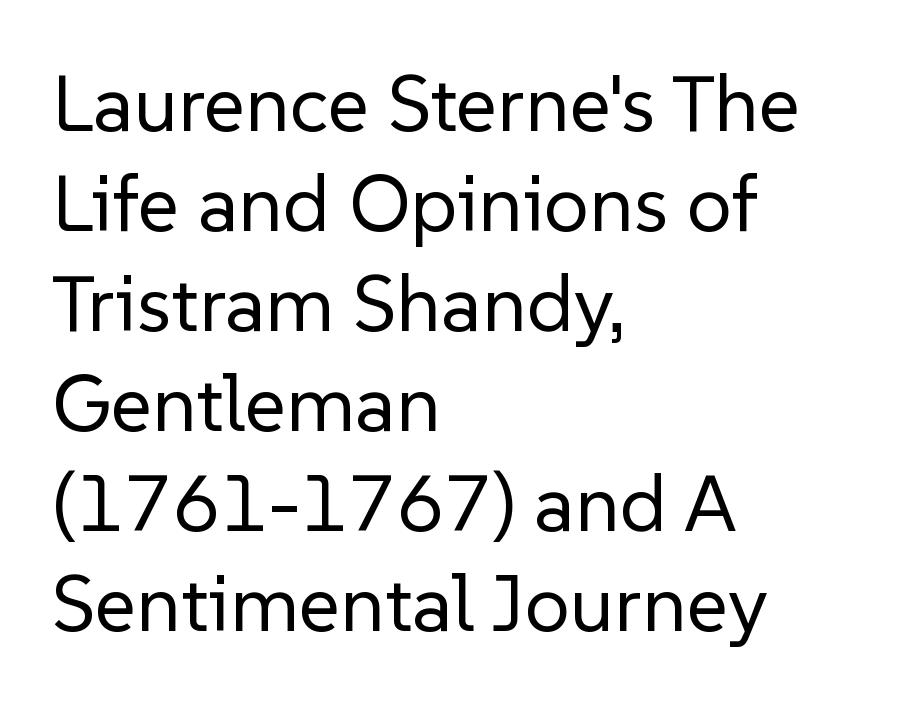
Q: Is the text bold? A: No.
Q: Is the text italic (slanted)? A: No, it is upright.
Q: Is the typeface a serif or a sans-serif typeface? A: Sans-serif.
Q: Is the text underlined? A: No.
Q: How is the paragraph aligned? A: Left-aligned.
Q: Is the spacing between letters normal or unusually wide? A: Normal.
Q: Is the spacing between lines tight, normal or loose? A: Normal.
Q: Width (condensed, normal, or wide)? A: Normal.
Q: Stroke contrast? A: Low.
Q: x-height? A: Medium.
Q: Monospaced? A: No.
